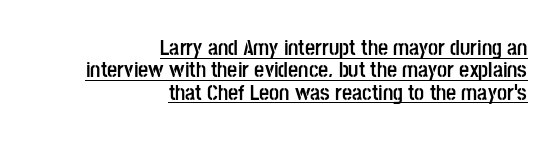
{"italic": "no", "bold": "yes", "underline": "yes", "align": "right", "line_spacing": "tight", "line_spacing_ratio": 1.02, "letter_spacing": "normal", "letter_spacing_em": 0.0, "glyph_px": 22}
